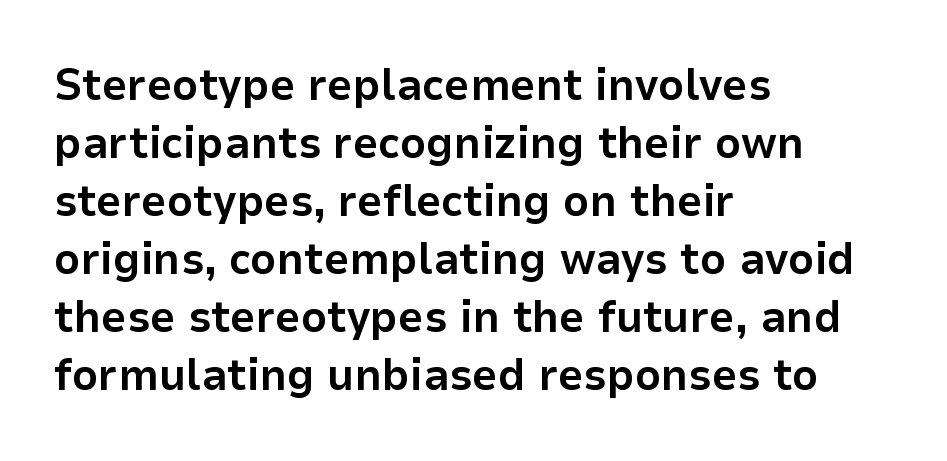
{"serif": "no", "italic": "no", "bold": "yes", "weight": "bold", "width": "normal", "stroke_contrast": "low", "x_height": "medium", "monospaced": "no", "underline": "no", "align": "left", "line_spacing": "normal", "line_spacing_ratio": 1.29, "letter_spacing": "normal", "letter_spacing_em": 0.0, "glyph_px": 45}
